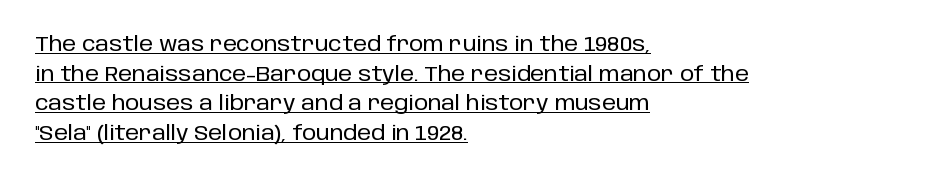
The passage shown stacks its lines at a standard gap. Nobody touched the tracking dial on this one. These characters rest on top of a visible drawn line. Italic? Not at all — the glyphs are vertical. In CSS terms this would be text-align: left.
